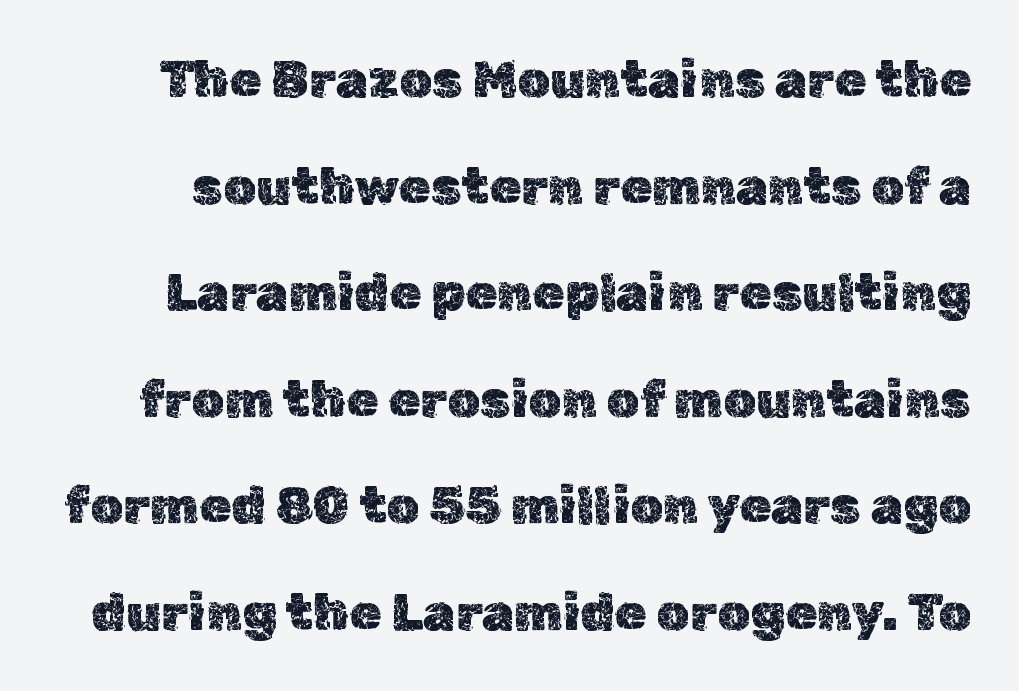
The image shows 52 px text type, upright; set loose line spacing (2.05x), normal letter spacing, not underlined; a medium x-height.
